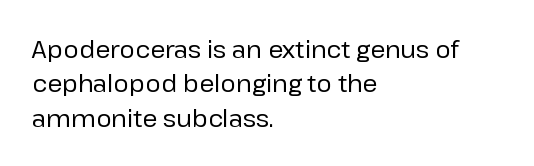
Vertical stems look standard width or narrower in stroke. Default kerning and tracking; the words read as compact shapes. These lines are set flush left with a ragged right edge. The baseline area is clear.
